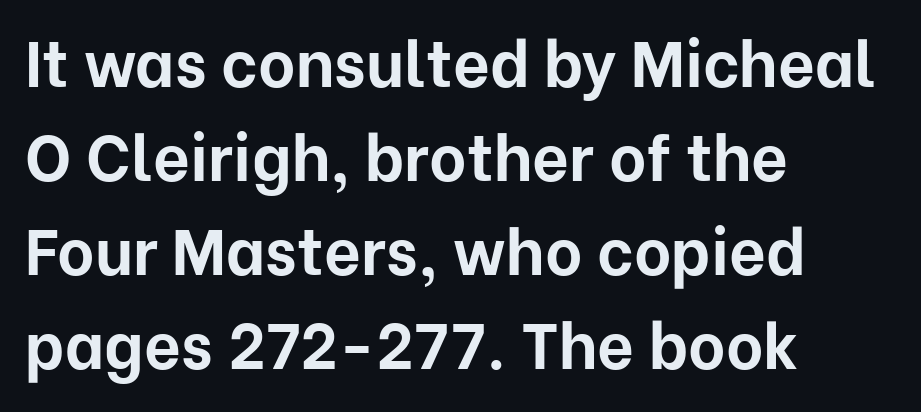
These lines are rendered in a variable-pitch font. The horizontal fit of the characters is conventional and even. Plenty of ink on the page — the face is bold. The characters display no serif detailing; their extremities are plain.
